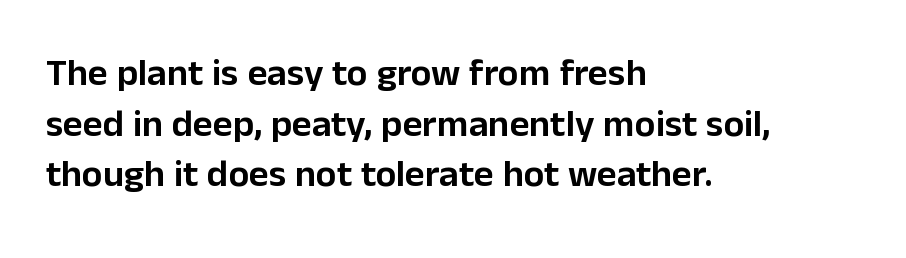
The image shows 38 px sans-serif type, upright; set left-aligned, normal line spacing (1.33x), normal letter spacing, not underlined; low stroke contrast and a medium x-height.
